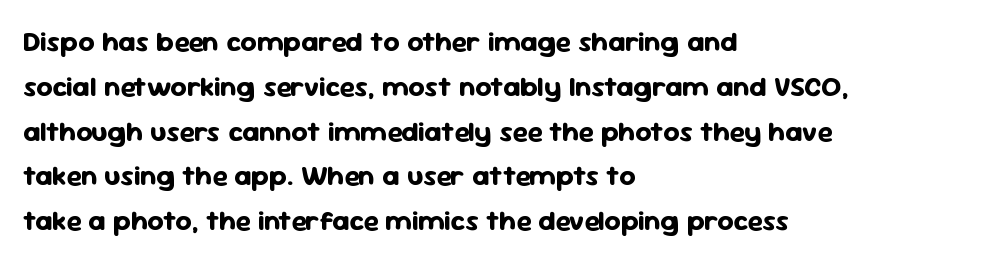
{"serif": "no", "italic": "no", "bold": "yes", "weight": "bold", "width": "normal", "stroke_contrast": "low", "x_height": "medium", "monospaced": "no", "underline": "no", "align": "left", "line_spacing": "normal", "line_spacing_ratio": 1.6, "letter_spacing": "normal", "letter_spacing_em": 0.0, "glyph_px": 28}
